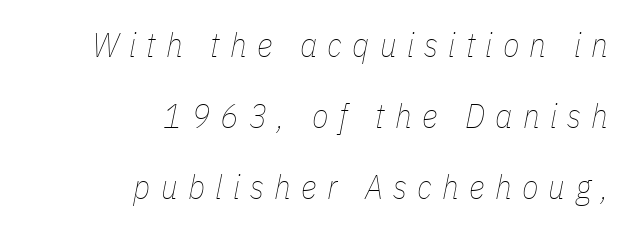
These lines were composed using italics. The strokes carry an ordinary text weight at most. A great deal of white space separates one row of letters from the next. Each letter keeps its own natural width here, so spacing adapts to shape. The baseline area is clear. Glyph-to-glyph distance is far greater than everyday printed text.
